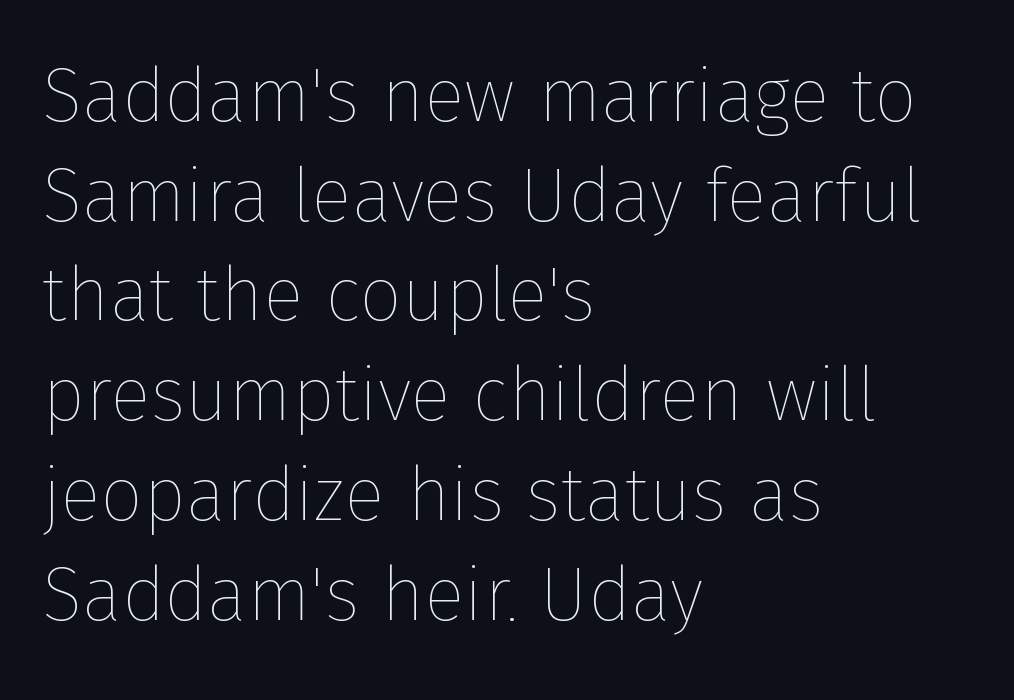
Q: Is the text bold? A: No.
Q: Is the text italic (slanted)? A: No, it is upright.
Q: Is the text underlined? A: No.
Q: How is the paragraph aligned? A: Left-aligned.
Q: Is the spacing between letters normal or unusually wide? A: Normal.
Q: Is the spacing between lines tight, normal or loose? A: Normal.
Q: Width (condensed, normal, or wide)? A: Normal.
Q: Stroke contrast? A: Low.
Q: x-height? A: Medium.
Q: Monospaced? A: No.
